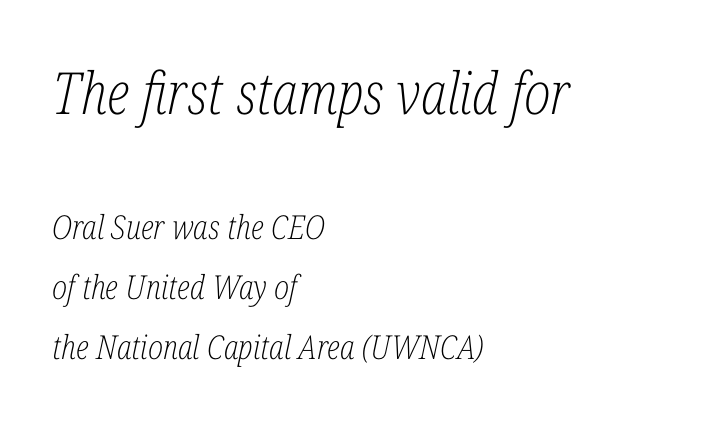
{"serif": "yes", "italic": "yes", "lean": "right", "slant_degrees": 12, "bold": "no", "weight": "light", "width": "condensed", "stroke_contrast": "low", "x_height": "medium", "monospaced": "no", "underline": "no", "align": "left", "line_spacing_ratio": 1.81, "letter_spacing": "normal", "letter_spacing_em": 0.0, "larger_block": "first", "size_ratio": 1.76, "glyph_px": 58}
